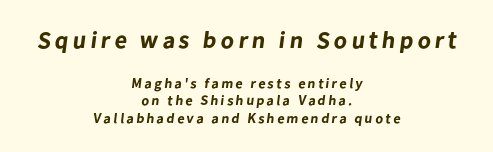
Set as a true bold cut, around the 700 mark. The passage shown stacks its lines at a standard gap. Glance below the letters and you will spot only blank space. Does the copy run flush right? No — it is centered line by line. Typesetter's note — upper block bumped up in size, lower block left smaller.
